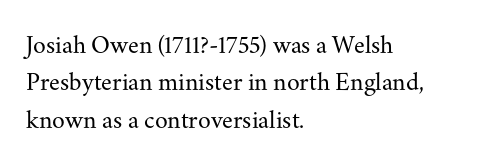
{"italic": "no", "bold": "no", "underline": "no", "align": "left", "line_spacing": "normal", "line_spacing_ratio": 1.44, "letter_spacing": "normal", "letter_spacing_em": 0.0, "glyph_px": 26}
